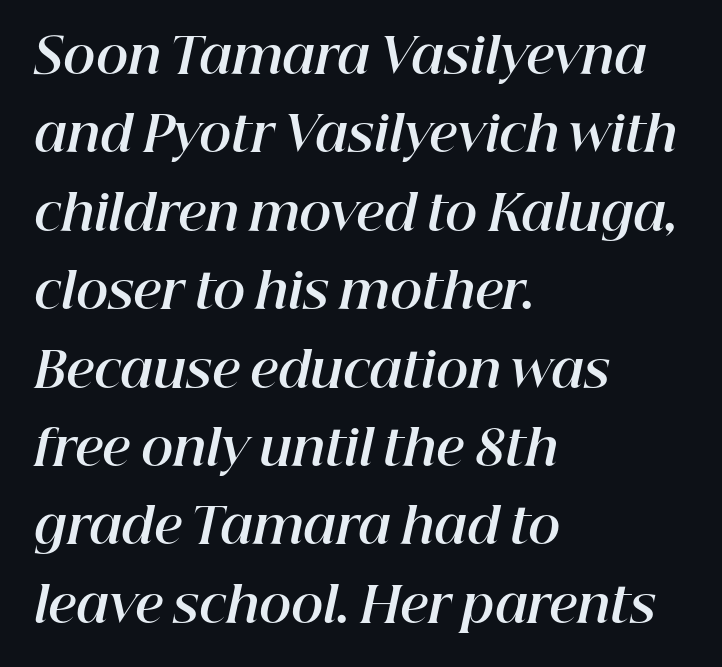
Q: Is the text bold? A: Yes.
Q: Is the text italic (slanted)? A: Yes, it leans right by about 12 degrees.
Q: Is the text underlined? A: No.
Q: How is the paragraph aligned? A: Left-aligned.
Q: Is the spacing between letters normal or unusually wide? A: Normal.
Q: Is the spacing between lines tight, normal or loose? A: Normal.
Q: Width (condensed, normal, or wide)? A: Normal.
Q: Stroke contrast? A: High.
Q: x-height? A: Medium.
Q: Monospaced? A: No.
